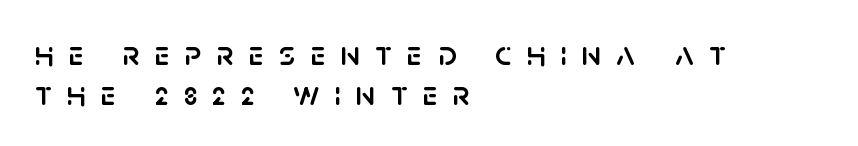
{"serif": "no", "italic": "no", "width": "normal", "stroke_contrast": "low", "x_height": "large", "monospaced": "no", "underline": "no", "align": "left", "line_spacing": "tight", "line_spacing_ratio": 1.13, "letter_spacing": "wide", "letter_spacing_em": 0.43, "glyph_px": 35}
